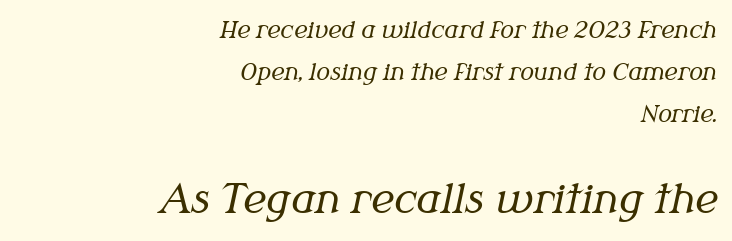
The image shows 40 px regular-weight serif type, italic (leaning right); set right-aligned, line spacing 1.83x, normal letter spacing, not underlined; the second (bottom) block is 1.74x larger; medium stroke contrast and a medium x-height.
